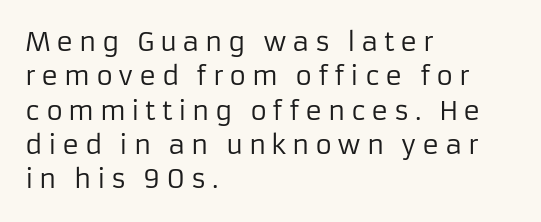
Q: Is the text bold? A: No.
Q: Is the text italic (slanted)? A: No, it is upright.
Q: Is the text underlined? A: No.
Q: How is the paragraph aligned? A: Left-aligned.
Q: Is the spacing between letters normal or unusually wide? A: Unusually wide.
Q: Is the spacing between lines tight, normal or loose? A: Normal.
